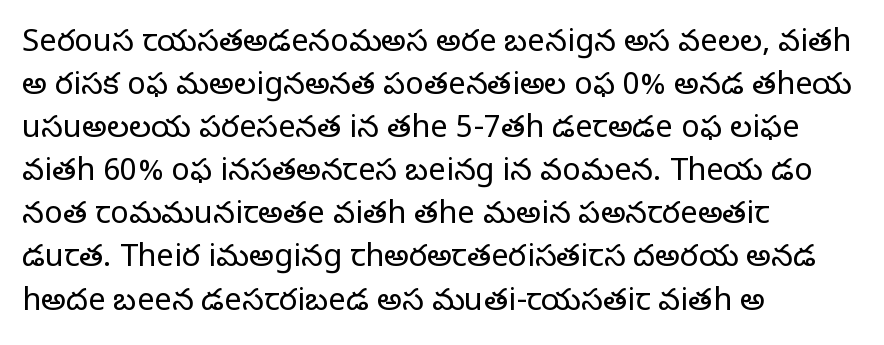
The image shows 31 px regular-weight serif type, upright; set left-aligned, normal line spacing (1.39x), normal letter spacing, not underlined; low stroke contrast and a large x-height.
